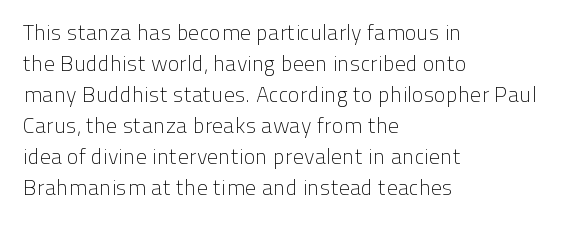
{"italic": "no", "bold": "no", "underline": "no", "align": "left", "line_spacing": "normal", "line_spacing_ratio": 1.41, "letter_spacing": "normal", "letter_spacing_em": 0.0, "glyph_px": 22}
